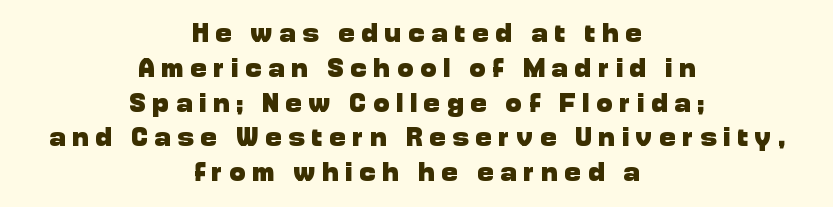
{"italic": "no", "bold": "yes", "underline": "no", "align": "center", "line_spacing": "normal", "line_spacing_ratio": 1.29, "letter_spacing": "wide", "letter_spacing_em": 0.26, "glyph_px": 27}
